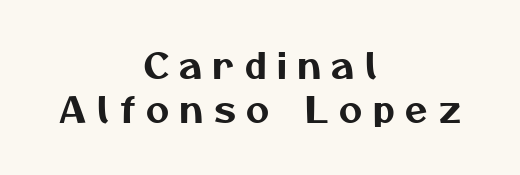
Q: Is the typeface a serif or a sans-serif typeface? A: Sans-serif.
Q: Is the text underlined? A: No.
Q: How is the paragraph aligned? A: Centered.
Q: Is the spacing between letters normal or unusually wide? A: Unusually wide.
Q: Width (condensed, normal, or wide)? A: Normal.
Q: Stroke contrast? A: Medium.
Q: x-height? A: Medium.
Q: Monospaced? A: No.
